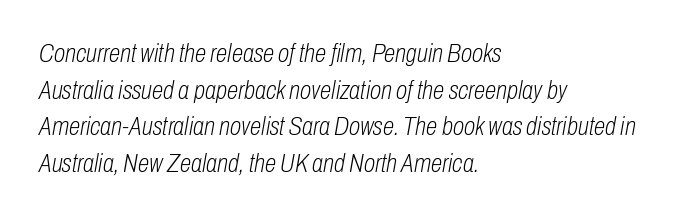
The lines in this sample share a left origin and differ only in where they stop. Letter spacing: default. Leading: standard. Stems here are at most as thick as an everyday book face.
